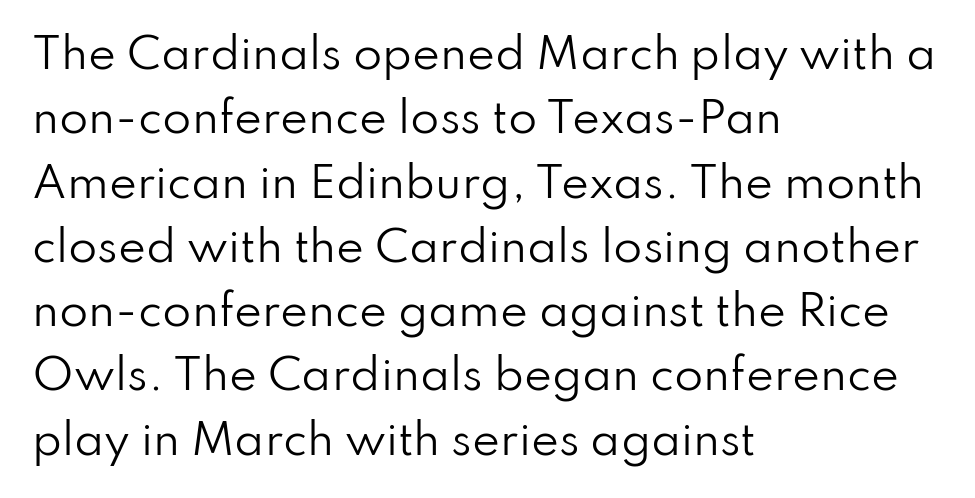
{"serif": "no", "italic": "no", "bold": "no", "weight": "regular", "width": "normal", "stroke_contrast": "low", "x_height": "small", "monospaced": "no", "underline": "no", "align": "left", "line_spacing": "normal", "line_spacing_ratio": 1.53, "letter_spacing": "normal", "letter_spacing_em": 0.0, "glyph_px": 42}
